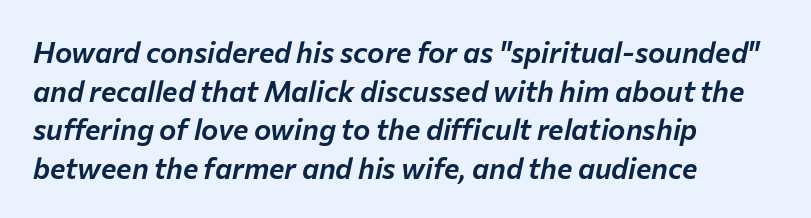
Regular leading. You could call the tracking neutral — neither tight nor loose. Underlining? Definitely not there. Left-aligned paragraph, ragged on the right. Character widths vary here, with narrow letters taking less room than wide ones. Observe the lean: these are italic letterforms.
